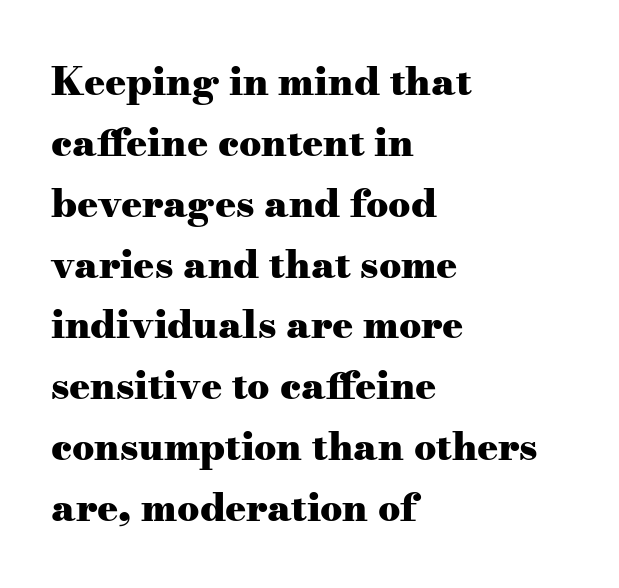
Q: Is the text bold? A: Yes.
Q: Is the text italic (slanted)? A: No, it is upright.
Q: Is the typeface a serif or a sans-serif typeface? A: Serif.
Q: Is the text underlined? A: No.
Q: How is the paragraph aligned? A: Left-aligned.
Q: Is the spacing between letters normal or unusually wide? A: Normal.
Q: Is the spacing between lines tight, normal or loose? A: Normal.
Q: Width (condensed, normal, or wide)? A: Wide.
Q: Stroke contrast? A: Medium.
Q: x-height? A: Small.
Q: Monospaced? A: No.
